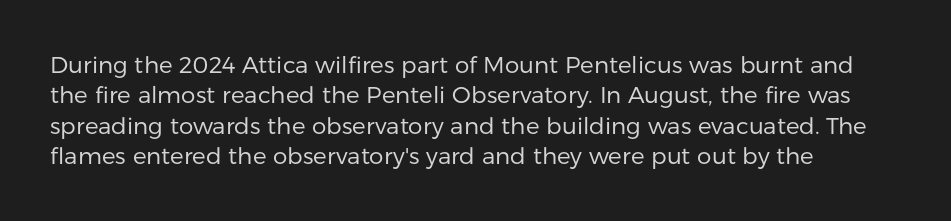
The space directly below the letters is spotless. Caption: standard tracking, unaltered. Vertically, the passage feels balanced, rows spaced as you'd expect. Does the lettering tilt? It doesn't — this is upright.
